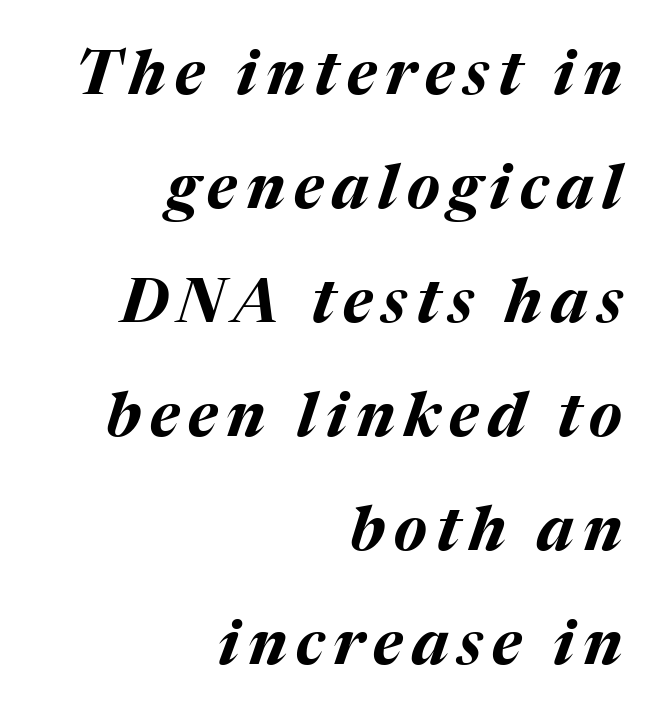
Q: Is the text bold? A: Yes.
Q: Is the text italic (slanted)? A: Yes, it leans right by about 17 degrees.
Q: Is the text underlined? A: No.
Q: How is the paragraph aligned? A: Right-aligned.
Q: Width (condensed, normal, or wide)? A: Normal.
Q: Stroke contrast? A: Medium.
Q: x-height? A: Medium.
Q: Monospaced? A: No.
